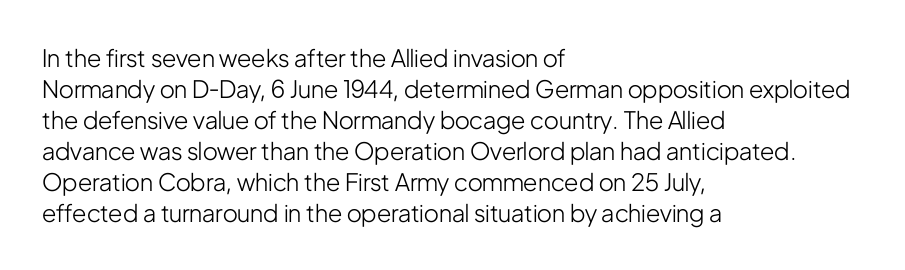
These lines keep a tight, regular rhythm from letter to letter. Notice how descenders clear the ascenders below comfortably — that's standard leading. These lines were composed using upright roman letters. One-word summary of the alignment: left. Nobody drew a line under any word here. The typesetting does not lean heavy: it is not bold.
